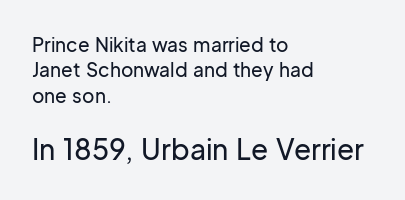
The image shows 28 px sans-serif type, upright; set left-aligned, normal line spacing (1.33x), normal letter spacing, not underlined; the second (bottom) block is 1.47x larger; low stroke contrast and a medium x-height.
